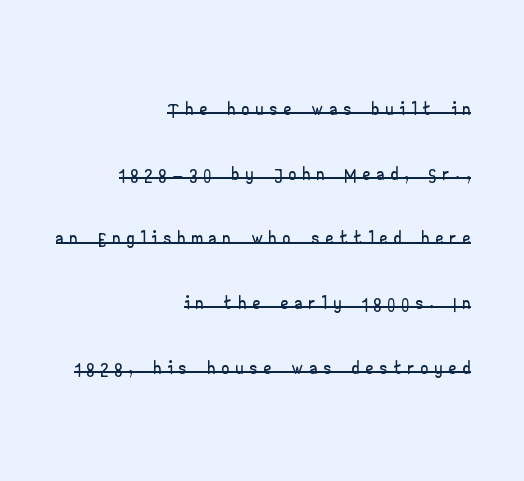
The image shows 28 px wide sans-serif type, upright; set right-aligned, loose line spacing (2.31x), unusually wide letter spacing (+0.26 em), underlined; low stroke contrast and a small x-height.
